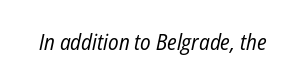
The image shows 22 px text type, italic (leaning right); set normal letter spacing, not underlined.
